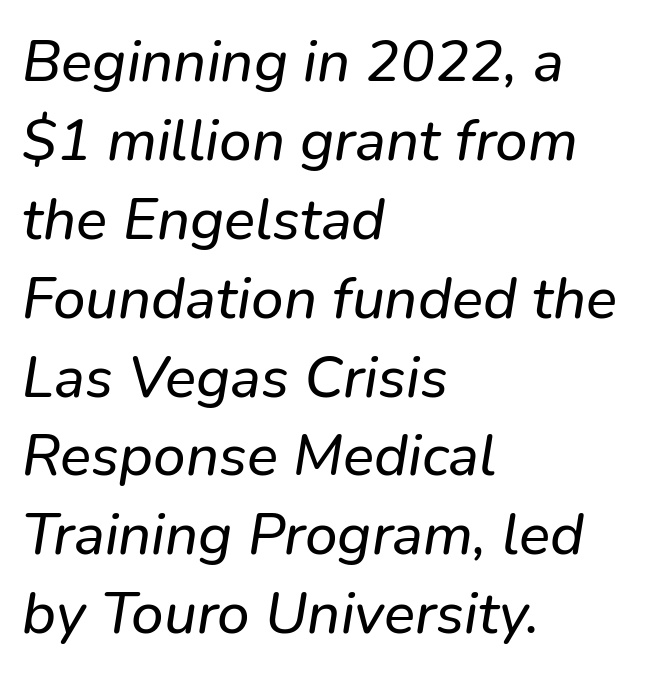
The image shows 58 px text type, italic (leaning right); set left-aligned, normal line spacing (1.36x), normal letter spacing, not underlined; low stroke contrast and a medium x-height.
